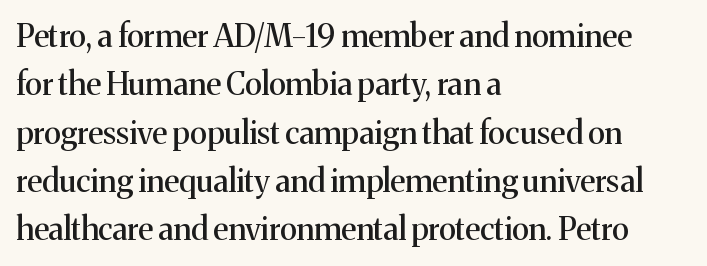
{"serif": "yes", "italic": "no", "width": "normal", "stroke_contrast": "medium", "x_height": "medium", "monospaced": "no", "underline": "no", "align": "left", "line_spacing": "normal", "line_spacing_ratio": 1.56, "letter_spacing": "normal", "letter_spacing_em": 0.0, "glyph_px": 31}
